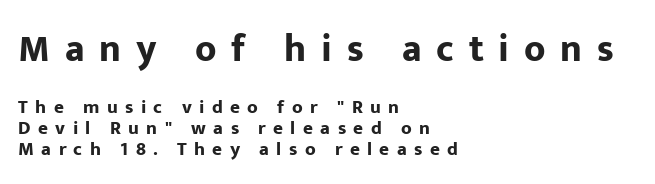
The image shows 38 px bold sans-serif type, upright; set left-aligned, tight line spacing (1.11x), unusually wide letter spacing (+0.39 em), not underlined; the first (top) block is 2.0x larger; low stroke contrast and a medium x-height.
